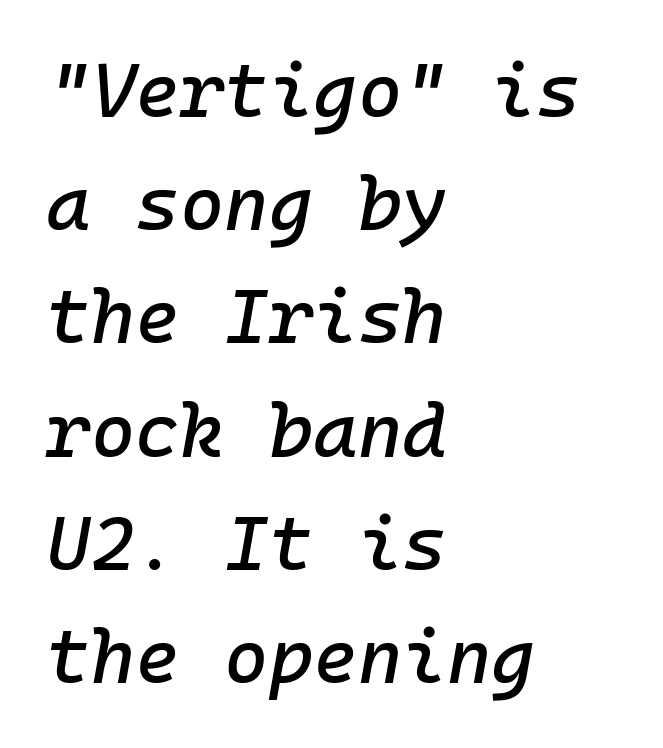
A typesetter would mark this as italic. The paragraph has a hard left edge and a soft right edge. Each letter, wide or thin by design, is forced into the same width here. A typesetter would call this zero additional tracking. Only glyphs here, with clear space below each row. Is there much room between lines? A standard amount, neither cramped nor airy.
